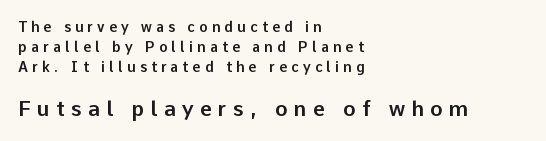
The image shows 21 px text type, upright; set left-aligned, normal line spacing (1.44x), unusually wide letter spacing (+0.3 em), not underlined; the second (bottom) block is 1.5x larger.
